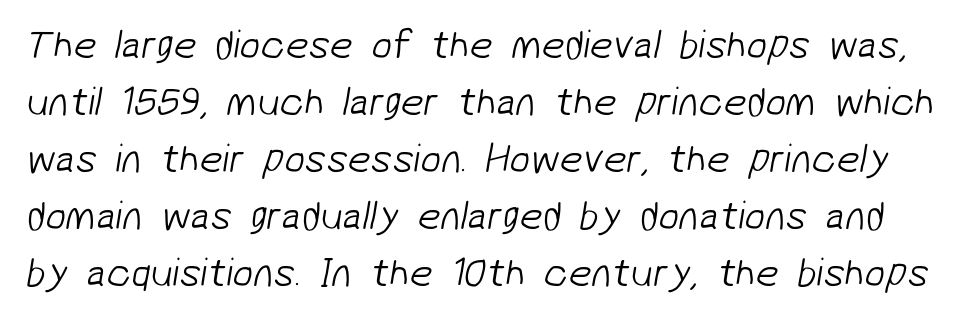
{"serif": "no", "bold": "no", "weight": "light", "width": "normal", "stroke_contrast": "low", "x_height": "medium", "monospaced": "no", "underline": "no", "line_spacing": "normal", "line_spacing_ratio": 1.39, "letter_spacing": "normal", "letter_spacing_em": 0.0, "glyph_px": 41}
